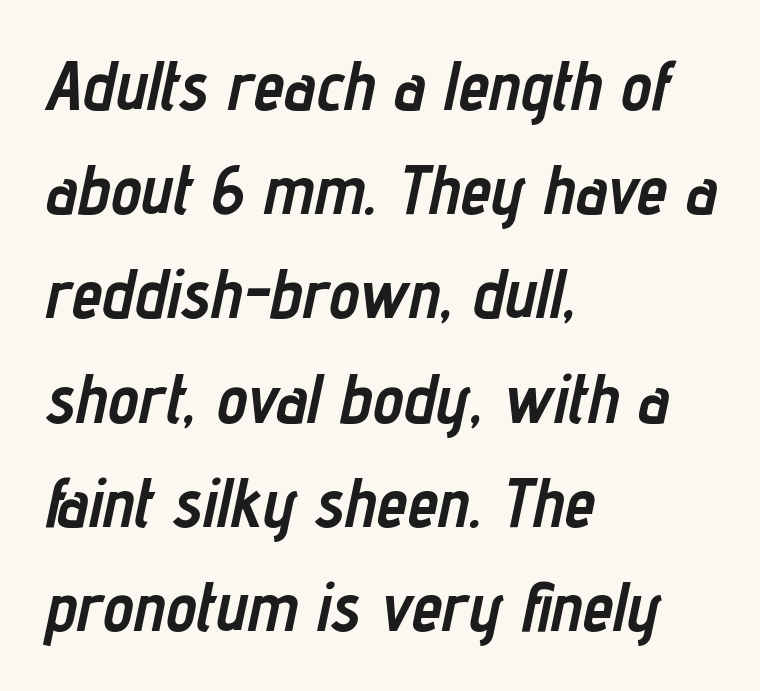
Normally led — the rows are evenly, conventionally spaced. Character widths vary here, with narrow letters taking less room than wide ones. Lines of text with bare space underneath. The type is set solid horizontally, with unmodified tracking.
